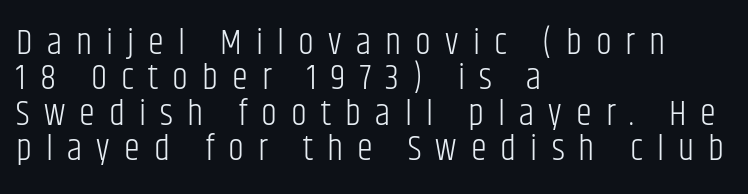
{"serif": "no", "italic": "no", "bold": "no", "weight": "light", "width": "condensed", "stroke_contrast": "low", "x_height": "large", "monospaced": "no", "underline": "no", "align": "left", "line_spacing": "tight", "line_spacing_ratio": 0.98, "letter_spacing": "wide", "letter_spacing_em": 0.39, "glyph_px": 36}
